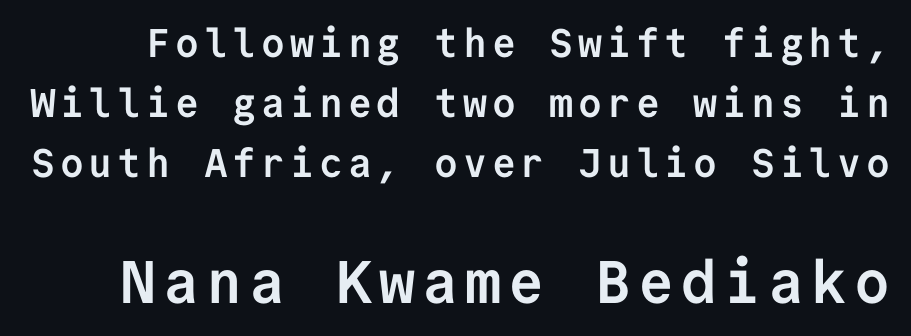
{"serif": "no", "italic": "no", "bold": "yes", "weight": "semibold", "width": "normal", "stroke_contrast": "low", "x_height": "medium", "monospaced": "yes", "underline": "no", "line_spacing": "normal", "line_spacing_ratio": 1.5, "larger_block": "second", "size_ratio": 1.5, "glyph_px": 60}
